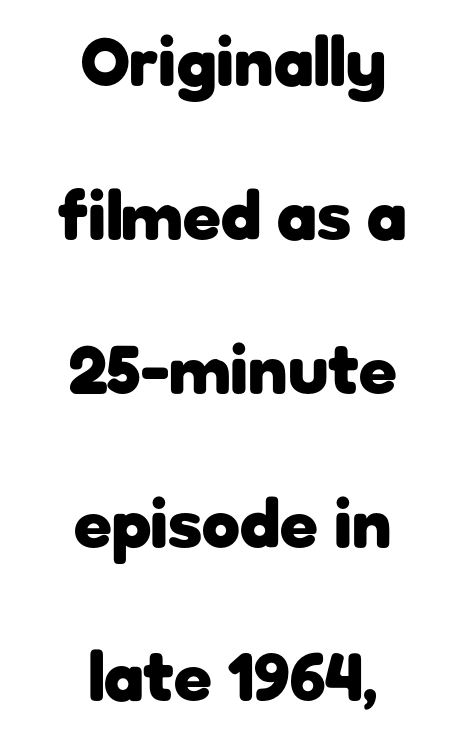
Honestly, the rows look like they've been pulled way apart. This is sans-serif lettering, the kind often seen on screens and signage. Centered paragraph, ragged on both sides. The letters stand upright; this is a roman face. Proportional: the letters do not fall into vertical columns.
